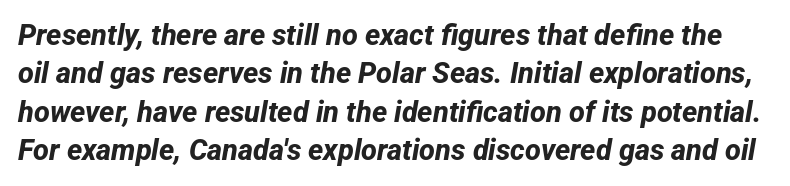
Q: Is the text bold? A: Yes.
Q: Is the typeface a serif or a sans-serif typeface? A: Sans-serif.
Q: Is the text underlined? A: No.
Q: Is the spacing between letters normal or unusually wide? A: Normal.
Q: Is the spacing between lines tight, normal or loose? A: Normal.
Q: Width (condensed, normal, or wide)? A: Normal.
Q: Stroke contrast? A: Low.
Q: x-height? A: Medium.
Q: Monospaced? A: No.
